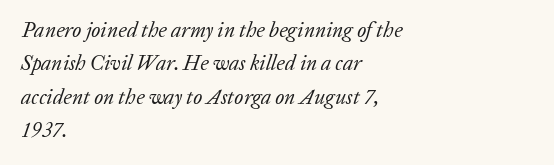
The image shows 21 px text type, italic (leaning right); set left-aligned, normal line spacing (1.59x), normal letter spacing, not underlined.
